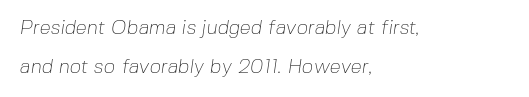
The image shows 20 px text type; set left-aligned, loose line spacing (1.96x), normal letter spacing, not underlined.
